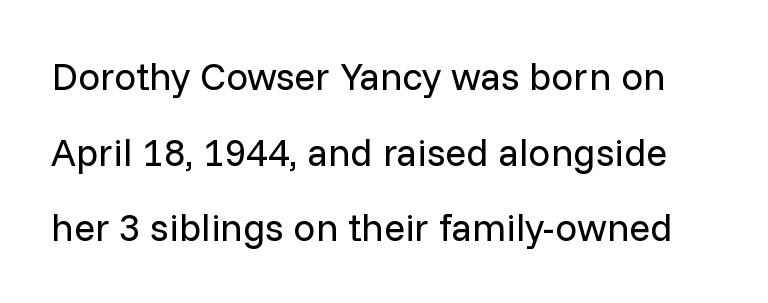
Q: Is the text bold? A: No.
Q: Is the text italic (slanted)? A: No, it is upright.
Q: Is the typeface a serif or a sans-serif typeface? A: Sans-serif.
Q: Is the text underlined? A: No.
Q: Is the spacing between letters normal or unusually wide? A: Normal.
Q: Is the spacing between lines tight, normal or loose? A: Loose.
Q: Width (condensed, normal, or wide)? A: Normal.
Q: Stroke contrast? A: Low.
Q: x-height? A: Medium.
Q: Monospaced? A: No.
